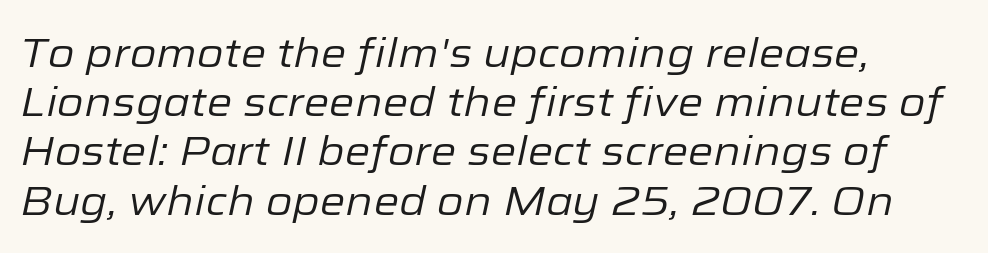
The image shows 41 px regular-weight type, italic (leaning right); set left-aligned, line spacing 1.2x, normal letter spacing, not underlined; low stroke contrast and a medium x-height.
